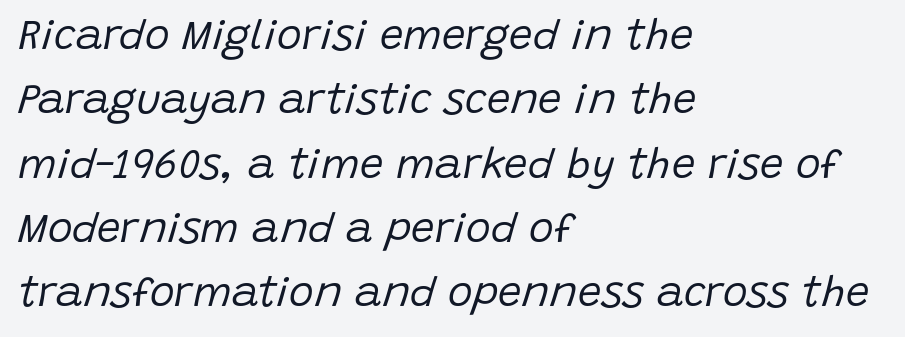
The image shows 42 px regular-weight type, italic (leaning right); set left-aligned, normal line spacing (1.53x), normal letter spacing, not underlined; low stroke contrast and a large x-height.
